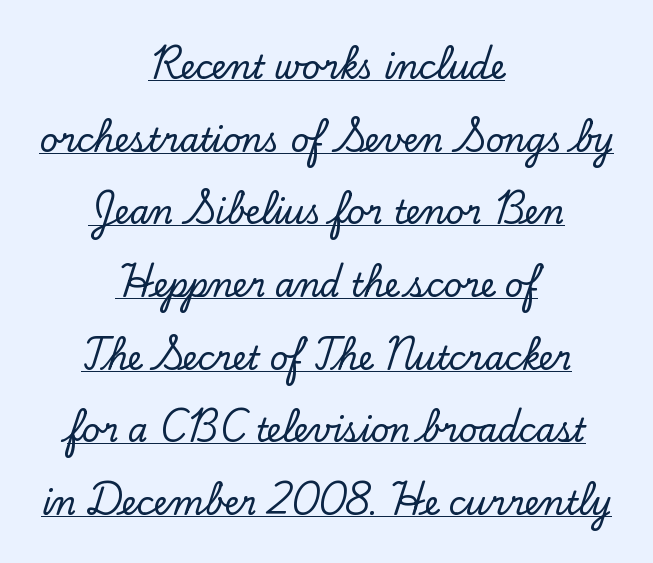
{"serif": "yes", "width": "normal", "stroke_contrast": "low", "x_height": "small", "monospaced": "no", "underline": "yes", "align": "center", "line_spacing": "loose", "line_spacing_ratio": 2.27, "letter_spacing": "normal", "letter_spacing_em": 0.0, "glyph_px": 32}
